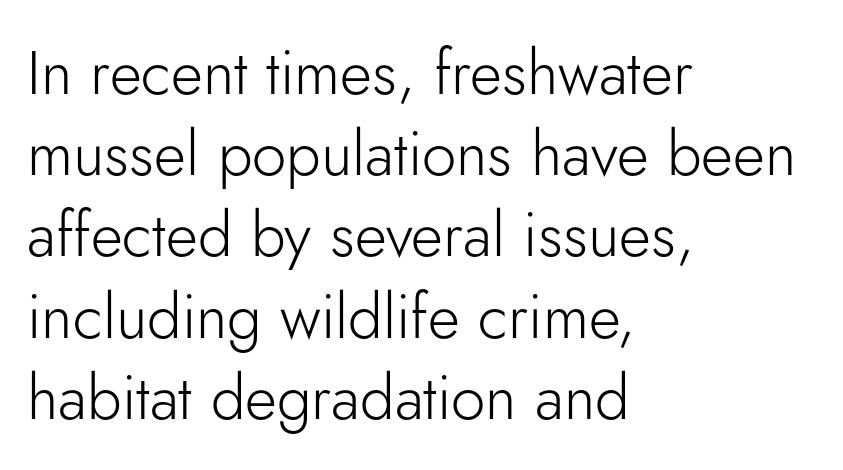
The image shows 62 px light sans-serif type, upright; set left-aligned, normal line spacing (1.31x), normal letter spacing, not underlined; low stroke contrast and a small x-height.
